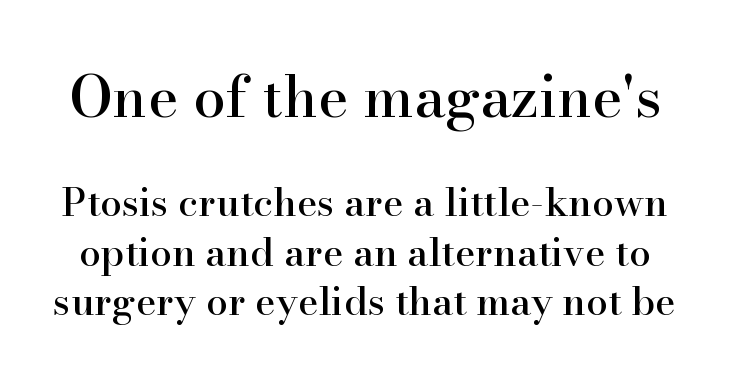
{"serif": "yes", "italic": "no", "width": "normal", "stroke_contrast": "high", "x_height": "small", "monospaced": "no", "underline": "no", "line_spacing": "normal", "line_spacing_ratio": 1.28, "letter_spacing": "normal", "letter_spacing_em": 0.0, "larger_block": "first", "size_ratio": 1.49, "glyph_px": 58}
